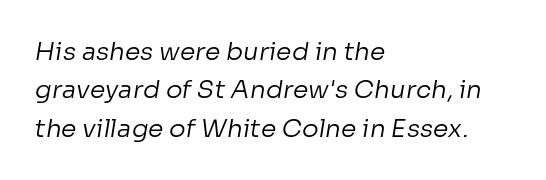
Q: Is the text bold? A: No.
Q: Is the text underlined? A: No.
Q: How is the paragraph aligned? A: Left-aligned.
Q: Is the spacing between letters normal or unusually wide? A: Normal.
Q: Is the spacing between lines tight, normal or loose? A: Normal.
